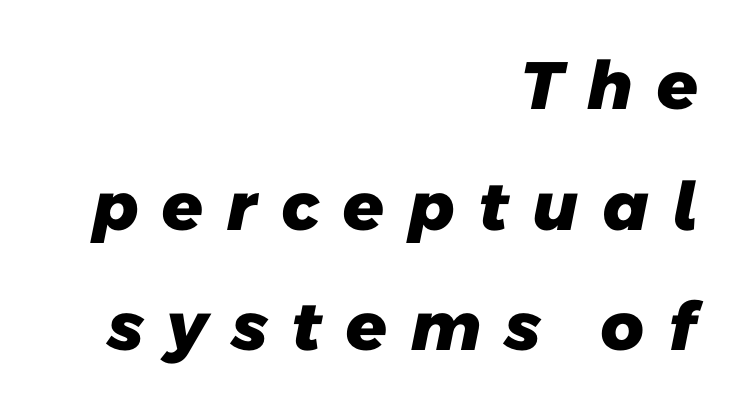
Q: Is the text bold? A: Yes.
Q: Is the typeface a serif or a sans-serif typeface? A: Sans-serif.
Q: Is the text underlined? A: No.
Q: How is the paragraph aligned? A: Right-aligned.
Q: Is the spacing between letters normal or unusually wide? A: Unusually wide.
Q: Width (condensed, normal, or wide)? A: Normal.
Q: Stroke contrast? A: Low.
Q: x-height? A: Medium.
Q: Monospaced? A: No.
